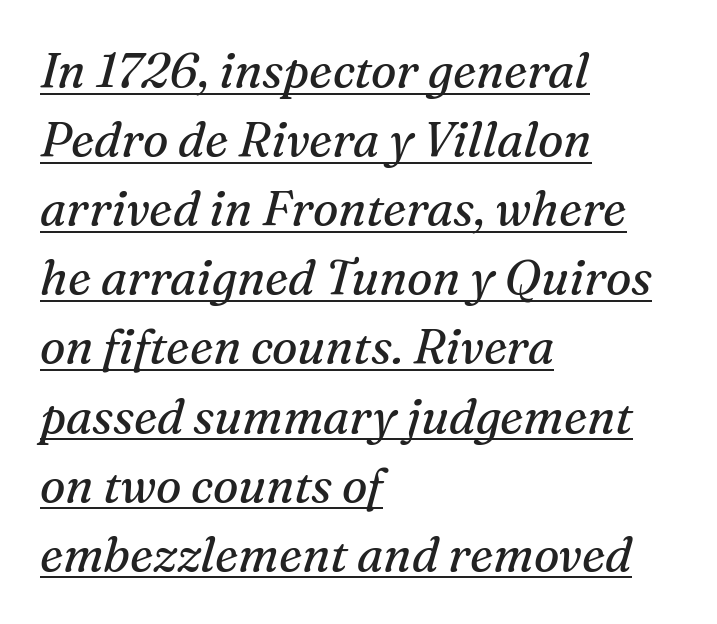
The image shows 48 px regular-weight serif type, italic (leaning right); set left-aligned, normal line spacing (1.44x), normal letter spacing, underlined; medium stroke contrast and a medium x-height.
